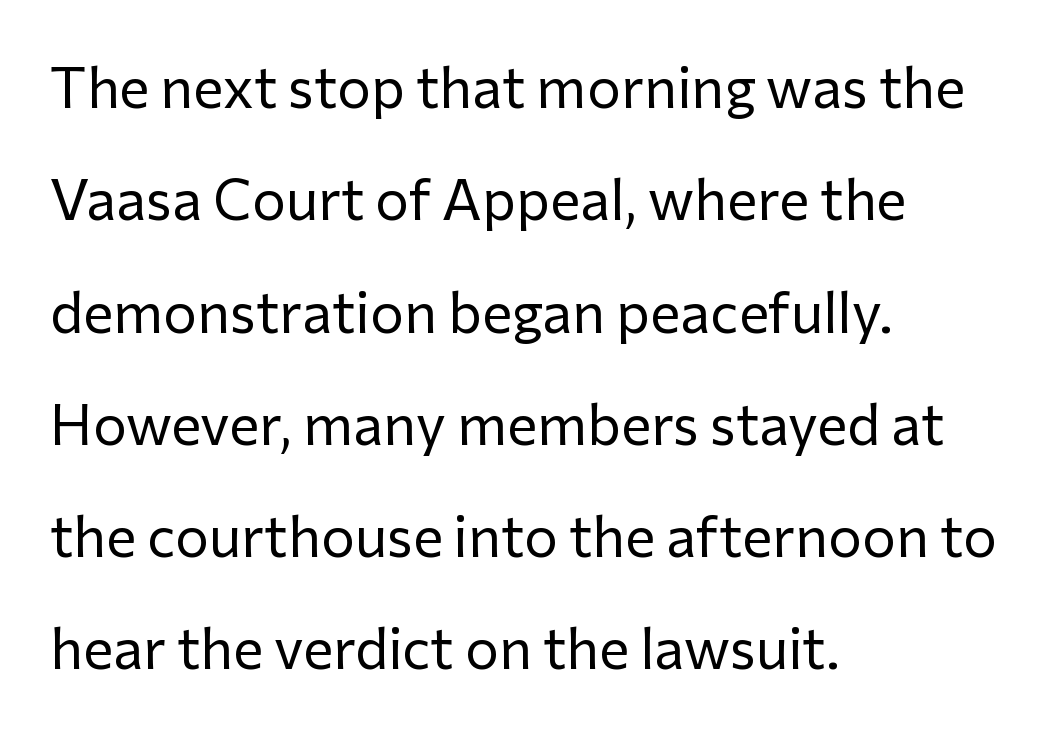
Anything drawn beneath the words? Only blank space. These lines stand farther apart than default settings would place them. Varying glyph widths throughout — classic text-font behaviour. Caption: multi-line text, flush left, ragged right. Weight: not bold — regular or lighter.
